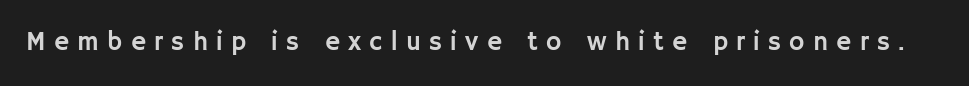
{"italic": "no", "underline": "no", "letter_spacing": "wide", "letter_spacing_em": 0.32, "glyph_px": 26}
